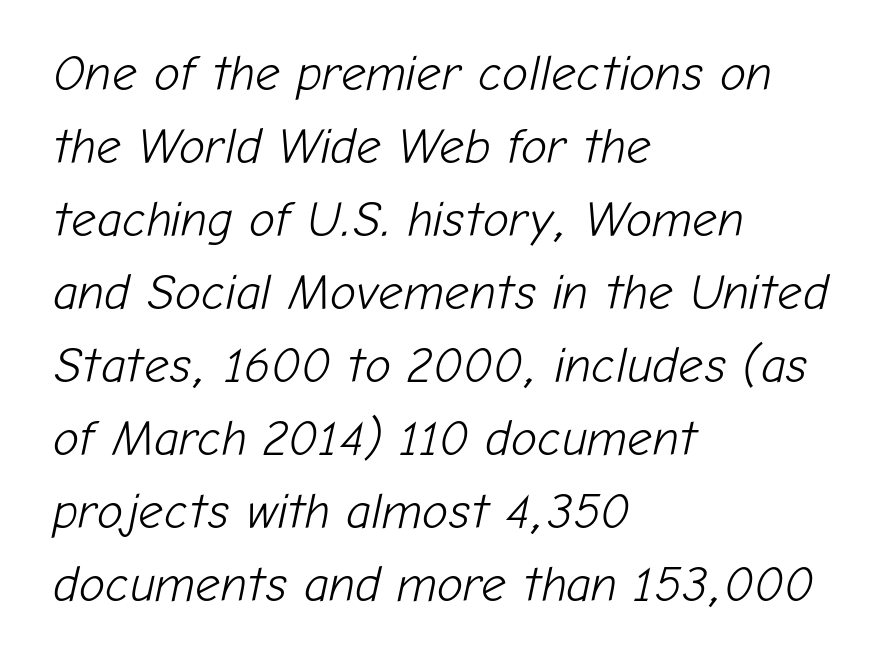
{"italic": "yes", "lean": "right", "slant_degrees": 12, "bold": "no", "weight": "light", "width": "normal", "stroke_contrast": "low", "x_height": "medium", "monospaced": "no", "underline": "no", "align": "left", "line_spacing": "normal", "line_spacing_ratio": 1.49, "letter_spacing": "normal", "letter_spacing_em": 0.0, "glyph_px": 49}
